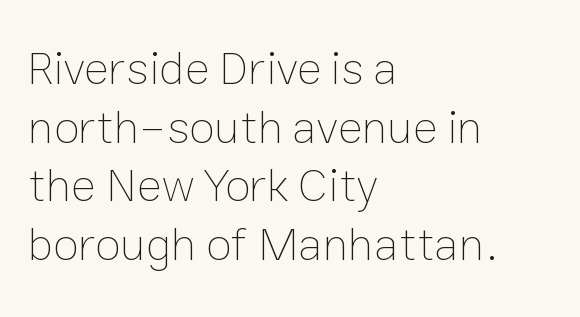
{"italic": "no", "bold": "no", "weight": "thin", "width": "normal", "stroke_contrast": "low", "x_height": "medium", "monospaced": "no", "underline": "no", "align": "left", "line_spacing": "normal", "line_spacing_ratio": 1.25, "letter_spacing": "normal", "letter_spacing_em": 0.0, "glyph_px": 47}
